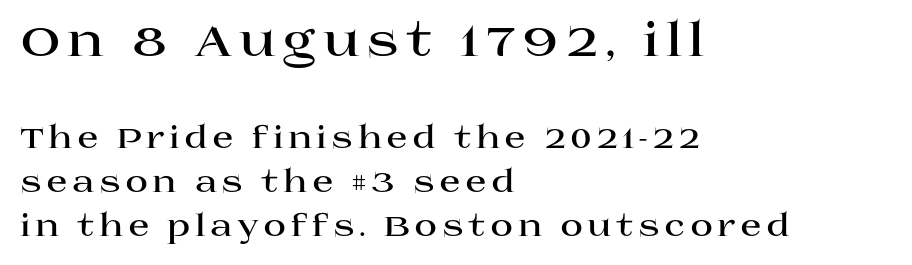
{"serif": "yes", "italic": "no", "bold": "yes", "weight": "bold", "width": "wide", "stroke_contrast": "high", "x_height": "large", "monospaced": "no", "underline": "no", "align": "left", "line_spacing": "normal", "line_spacing_ratio": 1.42, "larger_block": "first", "size_ratio": 1.52, "glyph_px": 47}
